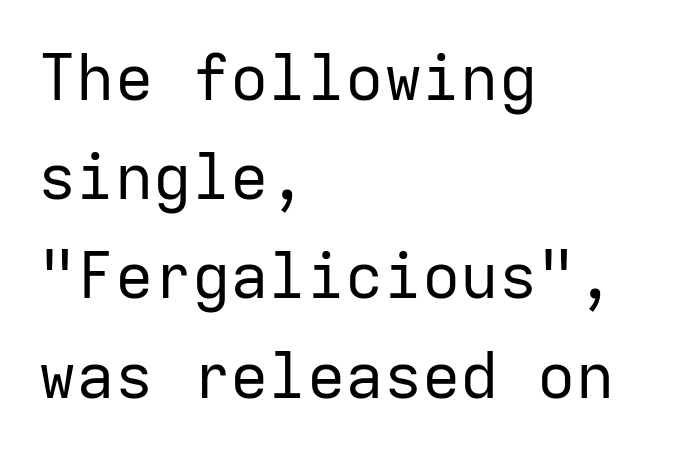
The image shows 64 px regular-weight sans-serif type, upright, monospaced; set left-aligned, normal line spacing (1.55x), normal letter spacing, not underlined; low stroke contrast and a medium x-height.
